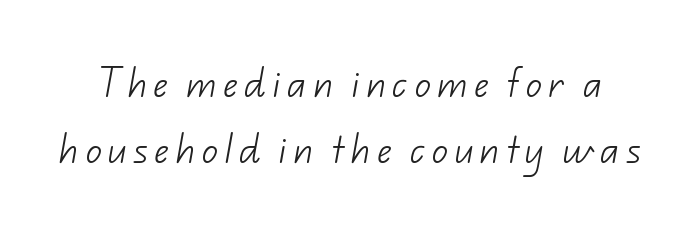
Q: Is the text bold? A: No.
Q: Is the typeface a serif or a sans-serif typeface? A: Sans-serif.
Q: Is the text underlined? A: No.
Q: Is the spacing between letters normal or unusually wide? A: Unusually wide.
Q: Is the spacing between lines tight, normal or loose? A: Loose.
Q: Width (condensed, normal, or wide)? A: Normal.
Q: Stroke contrast? A: Low.
Q: x-height? A: Small.
Q: Monospaced? A: No.
